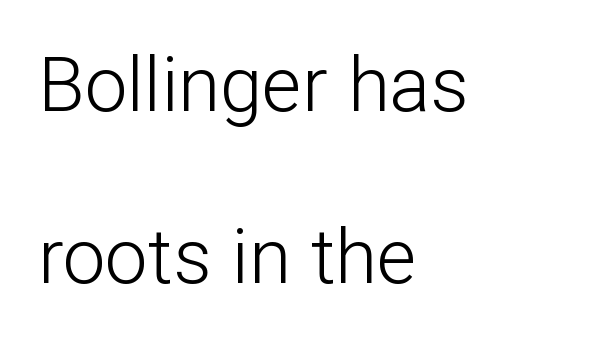
Weight: not bold — regular or lighter. Italic? Not at all — the glyphs are vertical. Interline gaps are noticeably wide in this sample. Honestly, the letter spacing is just normal — you wouldn't notice it. A typesetter would call this proportional, since set widths differ per character. The baseline area is clear.
